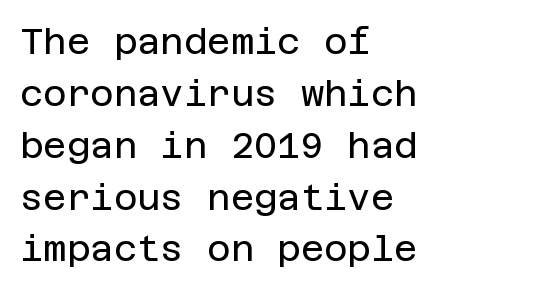
The image shows 36 px regular-weight sans-serif type, upright; set left-aligned, normal line spacing (1.44x), normal letter spacing, not underlined; low stroke contrast and a large x-height.
